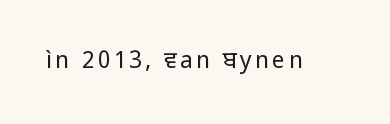
Honestly, there is no underline to notice here at all. This is roman type, the default non-slanted kind. Weight: not bold — regular or lighter.
